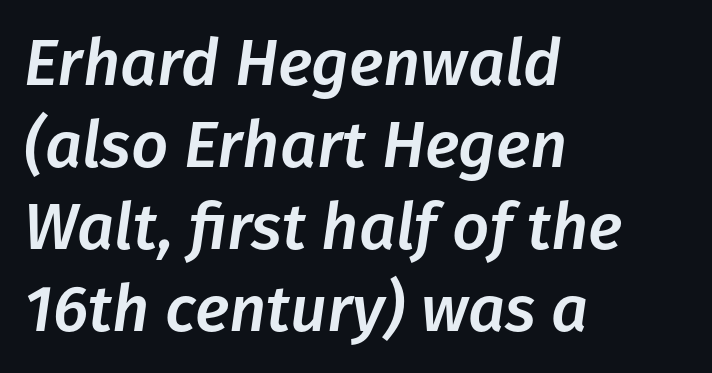
Q: Is the text italic (slanted)? A: Yes, it leans right by about 8 degrees.
Q: Is the text underlined? A: No.
Q: How is the paragraph aligned? A: Left-aligned.
Q: Is the spacing between letters normal or unusually wide? A: Normal.
Q: Is the spacing between lines tight, normal or loose? A: Normal.
Q: Width (condensed, normal, or wide)? A: Normal.
Q: Stroke contrast? A: Low.
Q: x-height? A: Medium.
Q: Monospaced? A: No.
